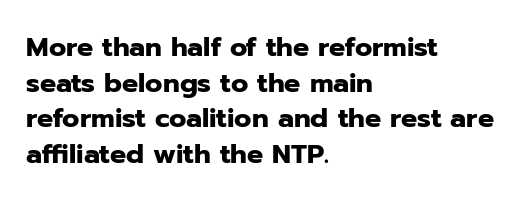
{"italic": "no", "bold": "yes", "underline": "no", "align": "left", "line_spacing": "normal", "line_spacing_ratio": 1.32, "letter_spacing": "normal", "letter_spacing_em": 0.0, "glyph_px": 27}
